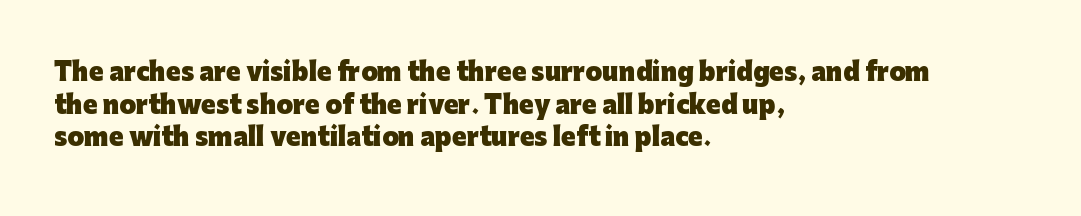
{"italic": "no", "bold": "yes", "underline": "no", "align": "left", "line_spacing": "normal", "line_spacing_ratio": 1.36, "letter_spacing": "normal", "letter_spacing_em": 0.0, "glyph_px": 24}
